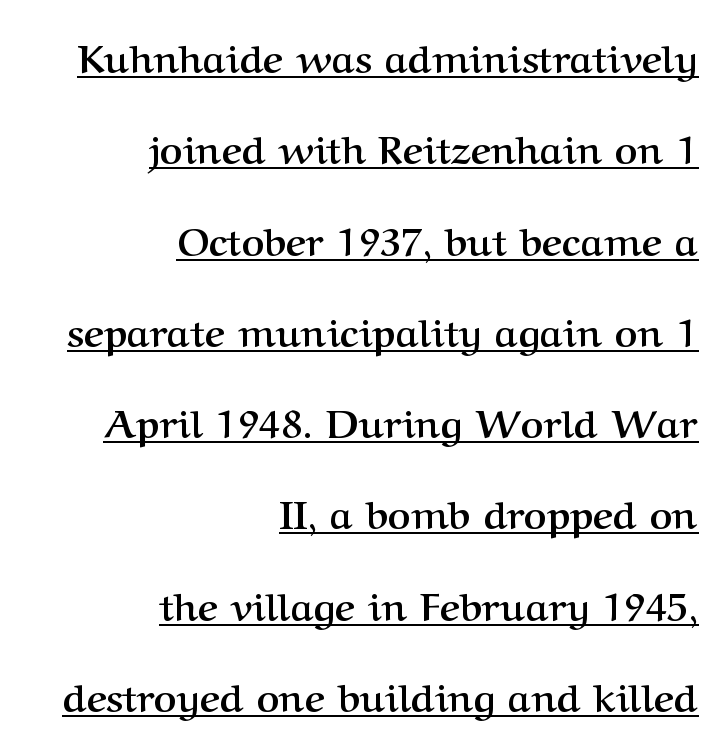
All the whitespace from short lines collects on the left. Nobody touched the tracking dial on this one. As a designer I'd log this as weight 700, bold. The typography opts for an upright posture over an oblique one. Is there an underline? Yes — a line sits under the letters.
